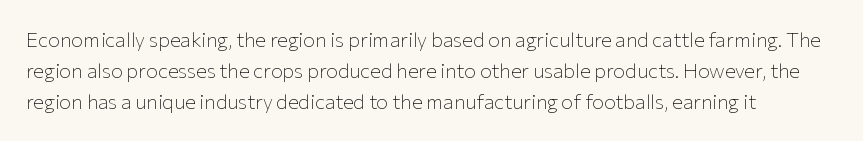
The image shows 20 px text type, upright; set left-aligned, normal line spacing (1.56x), normal letter spacing, not underlined.
